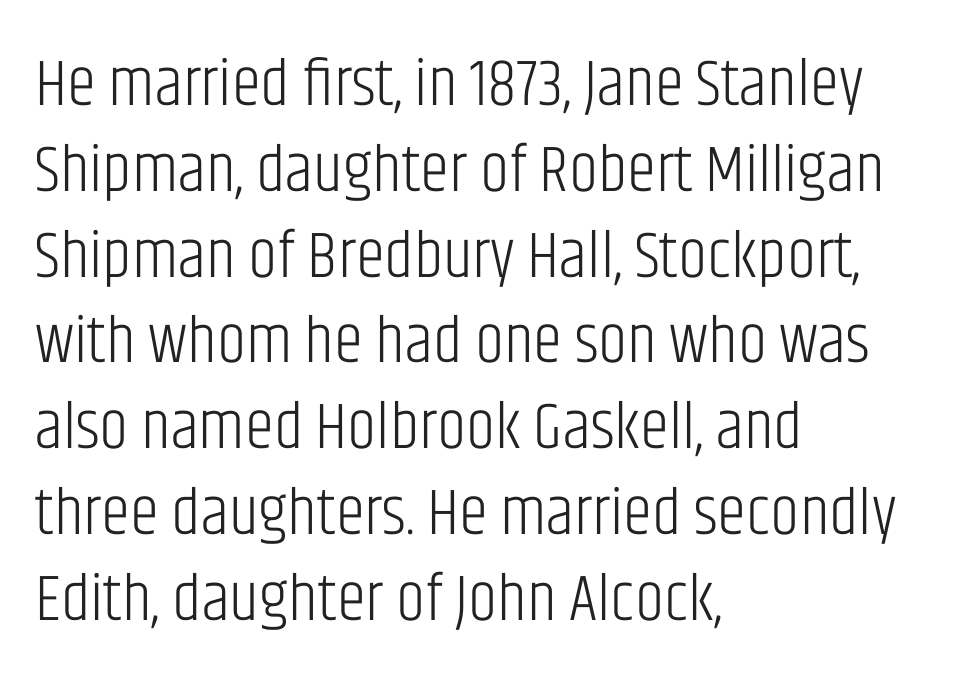
A roman cut, with each character standing at attention. Stem width sits at or under what a default text font uses. The text block is weighted toward the left margin, trailing off unevenly rightward. Classification — sans serif. These lines are rendered in a variable-pitch font. Compared with typical paragraphs, the rows here are spaced about the same.
